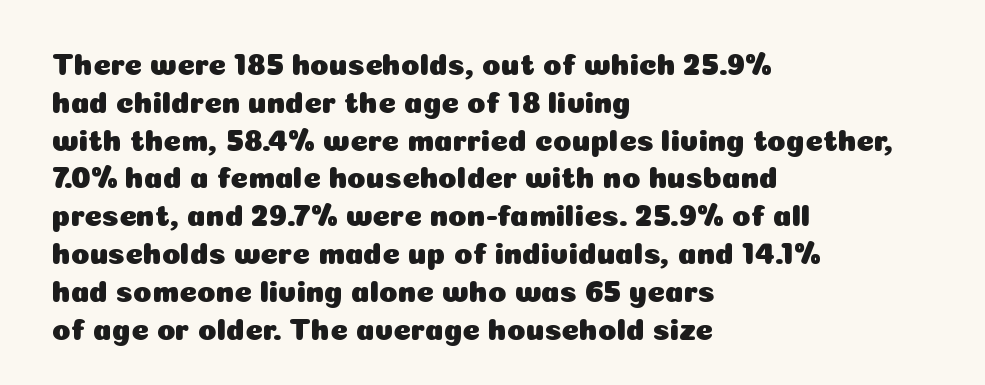
This sample has the flowing, uneven cadence of proportional lettering. Is there much room between lines? A standard amount, neither cramped nor airy. Nope, not italic — everything's standing straight. Type without underlining. Does the type have serifs? No, each stem ends abruptly.
